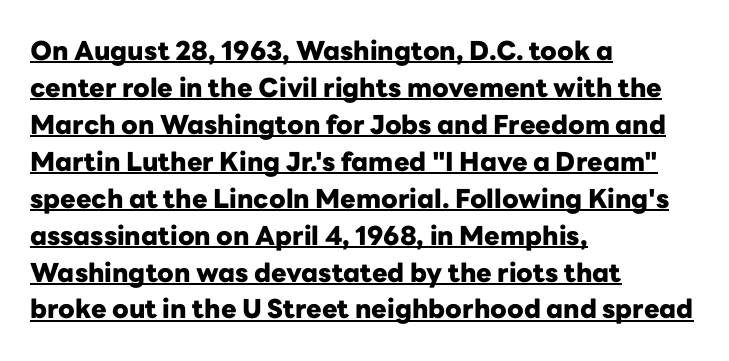
This sample uses plain, unmodified letter spacing. The words here are underlined. Compared with a centered layout, this one pins lines to the left instead. Strokes here are thick enough to call this a true bold. Does the lettering tilt? It doesn't — this is upright.
